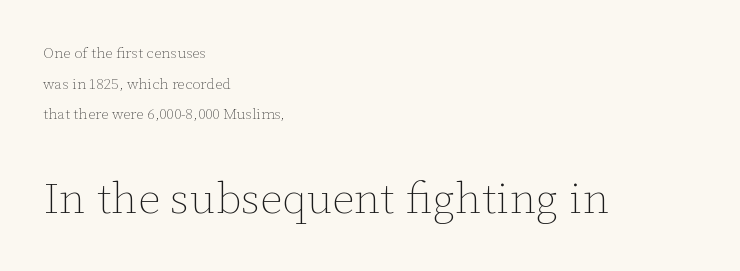
{"italic": "no", "bold": "no", "weight": "thin", "width": "normal", "stroke_contrast": "low", "x_height": "medium", "monospaced": "no", "underline": "no", "align": "left", "line_spacing": "loose", "line_spacing_ratio": 2.04, "letter_spacing": "normal", "letter_spacing_em": 0.0, "larger_block": "second", "size_ratio": 2.93, "glyph_px": 44}
